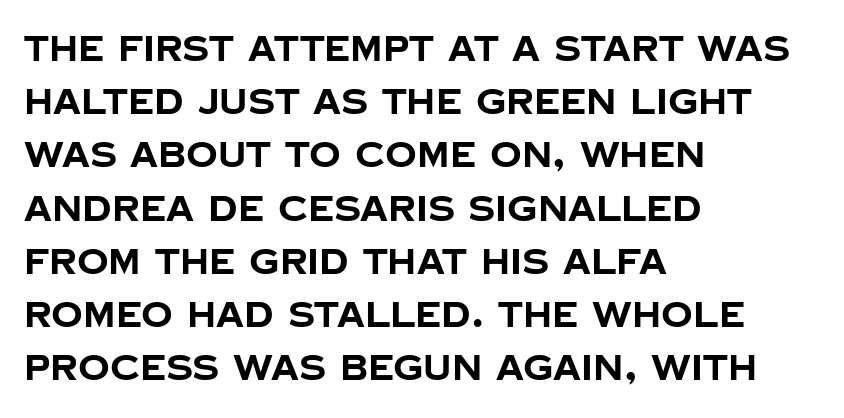
As a designer I'd log this as weight 700, bold. Vertically, the passage feels balanced, rows spaced as you'd expect. Typographically, this falls in the sans-serif category. Do the characters align in a grid? No, the font is proportional. If you drew a ruler down the left edge, every line would touch it. Letters rest on an invisible, unmarked baseline.
